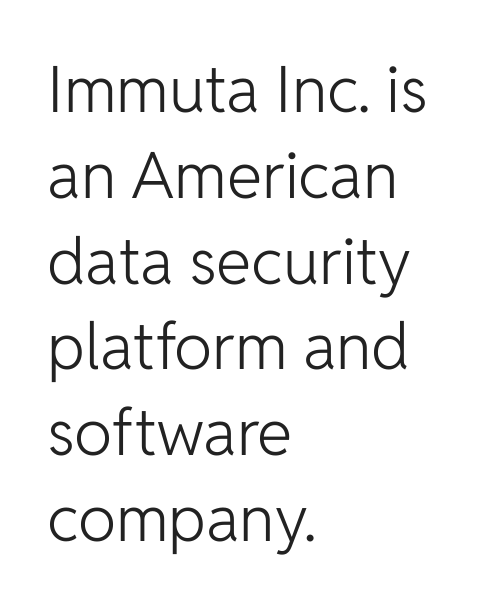
{"serif": "no", "italic": "no", "bold": "no", "weight": "light", "width": "normal", "stroke_contrast": "low", "x_height": "medium", "monospaced": "no", "underline": "no", "align": "left", "line_spacing": "normal", "line_spacing_ratio": 1.34, "letter_spacing": "normal", "letter_spacing_em": 0.0, "glyph_px": 64}
